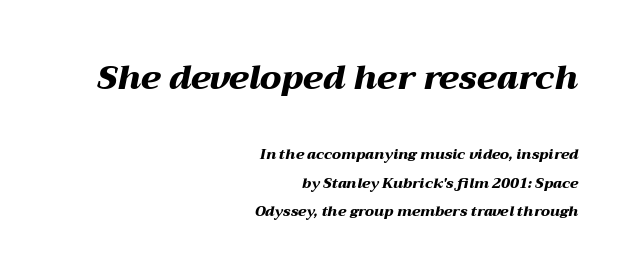
The image shows 33 px heavy, wide type, italic (leaning right); set right-aligned, loose line spacing (2.03x), normal letter spacing, not underlined; the first (top) block is 2.36x larger; medium stroke contrast and a medium x-height.
